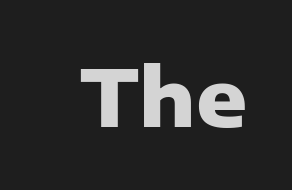
Q: Is the text bold? A: Yes.
Q: Is the text italic (slanted)? A: No, it is upright.
Q: Is the typeface a serif or a sans-serif typeface? A: Sans-serif.
Q: Is the text underlined? A: No.
Q: Is the spacing between letters normal or unusually wide? A: Normal.
Q: Width (condensed, normal, or wide)? A: Normal.
Q: Stroke contrast? A: Low.
Q: x-height? A: Medium.
Q: Monospaced? A: No.
